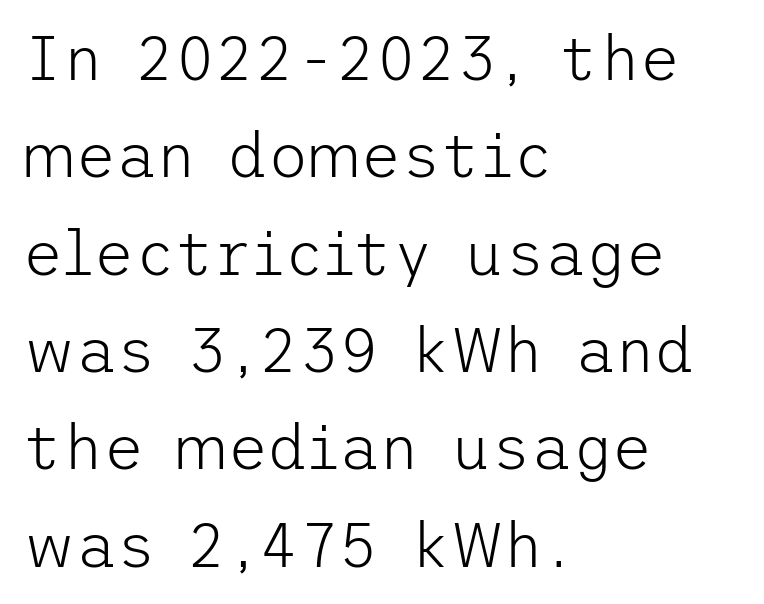
Decoration check: the copy has no underline. What's the leading like? Ordinary, nothing unusual. In terms of letterspacing, this is plain default setting. Every character sits straight up, as roman type does.
